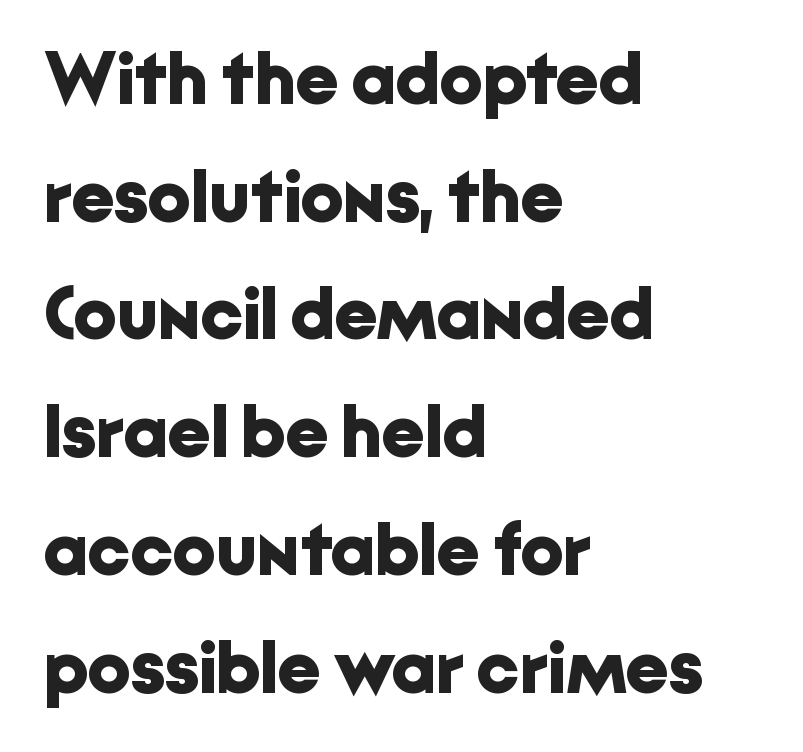
Q: Is the text bold? A: Yes.
Q: Is the text italic (slanted)? A: No, it is upright.
Q: Is the typeface a serif or a sans-serif typeface? A: Sans-serif.
Q: Is the text underlined? A: No.
Q: How is the paragraph aligned? A: Left-aligned.
Q: Is the spacing between letters normal or unusually wide? A: Normal.
Q: Is the spacing between lines tight, normal or loose? A: Normal.
Q: Width (condensed, normal, or wide)? A: Normal.
Q: Stroke contrast? A: Low.
Q: x-height? A: Medium.
Q: Monospaced? A: No.
